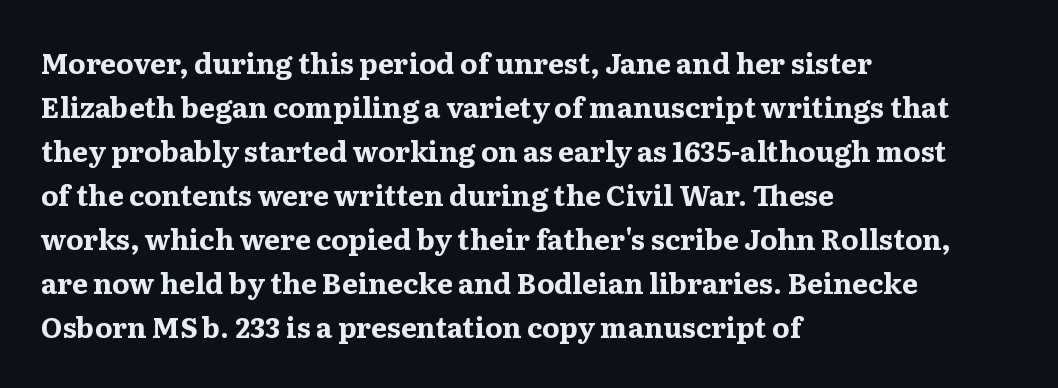
The image shows 28 px bold, wide serif type, upright; set left-aligned, normal line spacing (1.57x), normal letter spacing, not underlined; medium stroke contrast and a medium x-height.
